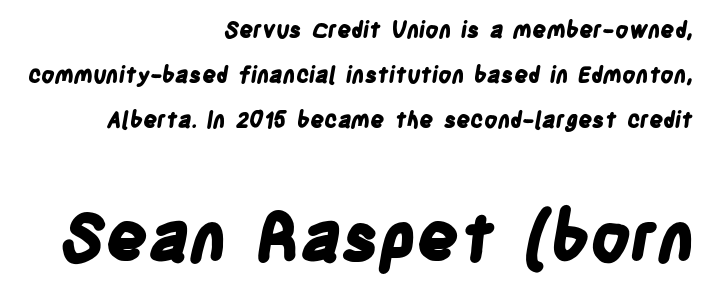
The image shows 66 px bold, condensed sans-serif type; set right-aligned, loose line spacing (2.04x), normal letter spacing, not underlined; the second (bottom) block is 3.0x larger; low stroke contrast and a large x-height.
